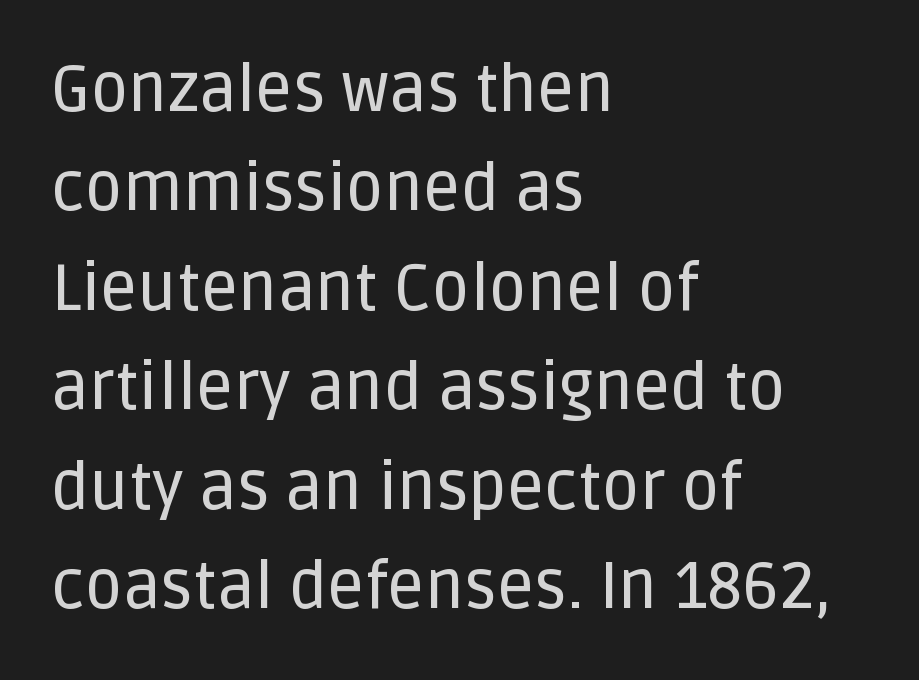
A sans-serif font was chosen for this passage. One-word summary of the alignment: left. The baseline area is clear. The typography opts for an upright posture over an oblique one. Proportional: the letters do not fall into vertical columns.
